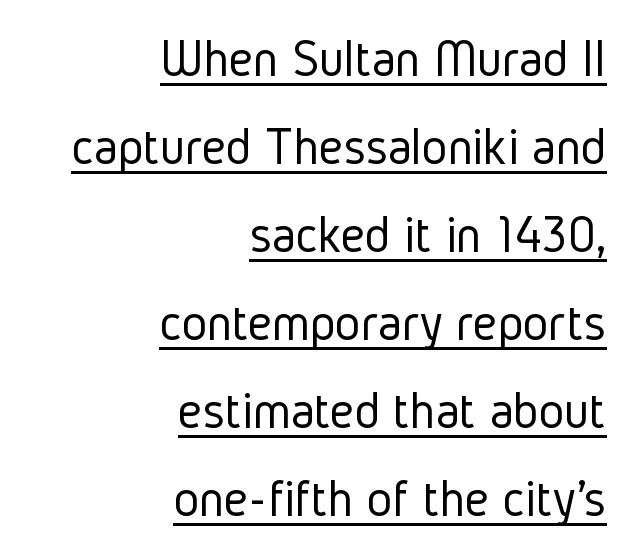
What's the leading like? Ordinary, nothing unusual. Honestly, the letter spacing is just normal — you wouldn't notice it. The face used here appears with an underline applied. The lines are quadded right. Stroke thickness stays within the range of a standard reading face or lighter. Classification — sans serif.
